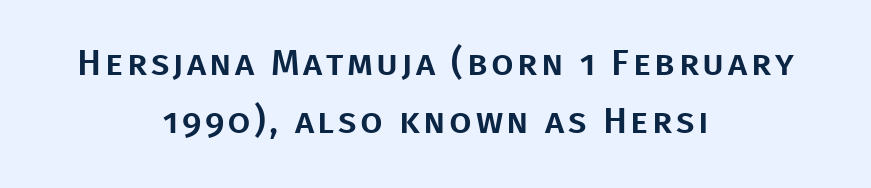
{"serif": "no", "italic": "no", "width": "normal", "stroke_contrast": "low", "x_height": "large", "monospaced": "no", "underline": "no", "align": "center", "line_spacing": "normal", "line_spacing_ratio": 1.62, "glyph_px": 36}
